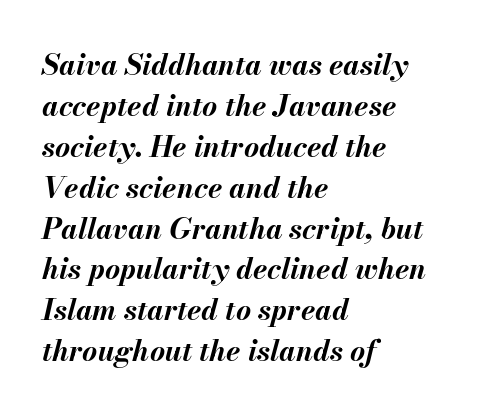
This rendering uses left alignment, leaving the right contour irregular. Chunky letters — that's bold for sure. Honestly, there is no underline to notice here at all. The passage shown is typed in a proportional face where columns would drift. This sample keeps an unexceptional amount of space between lines.
